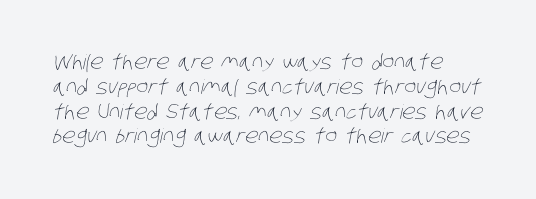
{"bold": "no", "underline": "no", "line_spacing_ratio": 1.24, "letter_spacing": "normal", "letter_spacing_em": 0.0, "glyph_px": 20}
